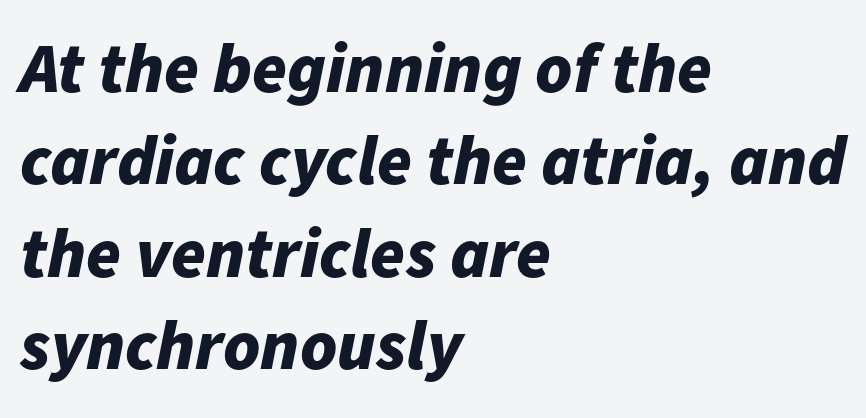
The image shows 70 px bold type, italic (leaning right); set left-aligned, normal line spacing (1.32x), normal letter spacing, not underlined; low stroke contrast and a medium x-height.
